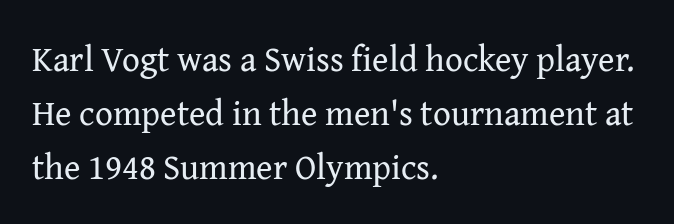
Letterform terminals end in serifs throughout the passage. Do the letters lean? They stand straight. Heaviness? Minimal to ordinary, like unemphasized prose. This sample uses plain, unmodified letter spacing.
